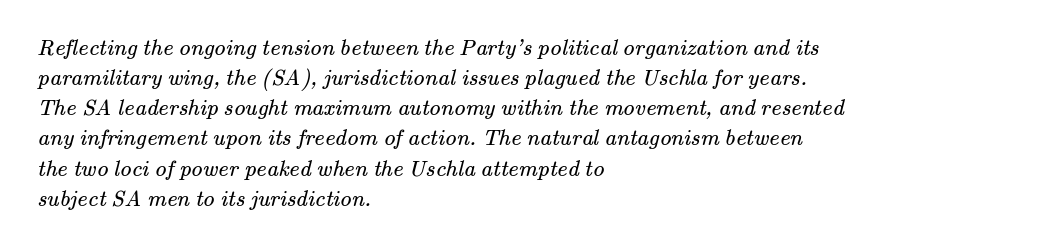
Q: Is the text bold? A: No.
Q: Is the text underlined? A: No.
Q: How is the paragraph aligned? A: Left-aligned.
Q: Is the spacing between letters normal or unusually wide? A: Normal.
Q: Is the spacing between lines tight, normal or loose? A: Normal.
